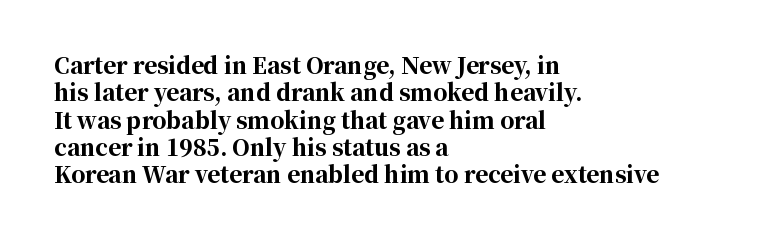
The image shows 22 px bold type, upright; set left-aligned, line spacing 1.24x, normal letter spacing, not underlined.
